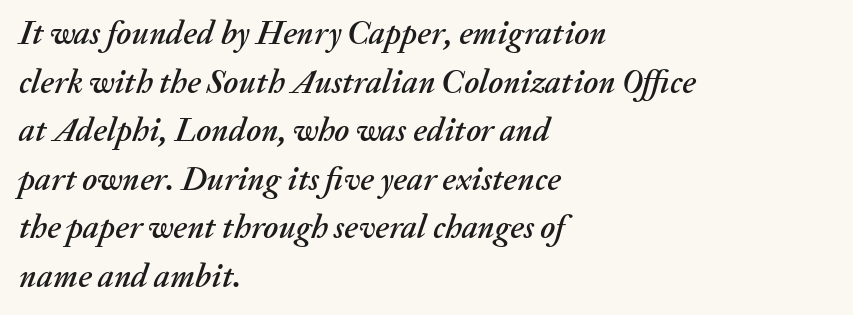
{"italic": "yes", "lean": "right", "slant_degrees": 20, "width": "normal", "stroke_contrast": "medium", "x_height": "medium", "monospaced": "no", "underline": "no", "align": "left", "line_spacing": "normal", "line_spacing_ratio": 1.47, "letter_spacing": "normal", "letter_spacing_em": 0.0, "glyph_px": 33}
